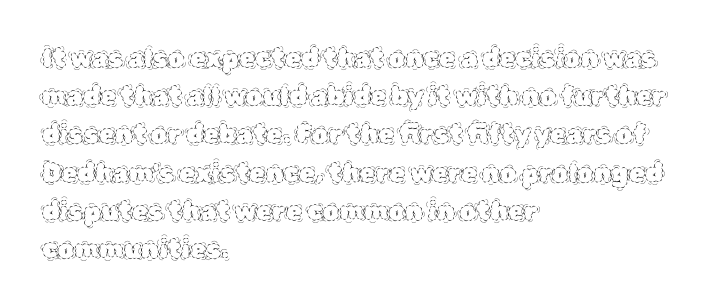
Q: Is the text bold? A: No.
Q: Is the text italic (slanted)? A: No, it is upright.
Q: Is the text underlined? A: No.
Q: How is the paragraph aligned? A: Left-aligned.
Q: Is the spacing between letters normal or unusually wide? A: Normal.
Q: Is the spacing between lines tight, normal or loose? A: Normal.
